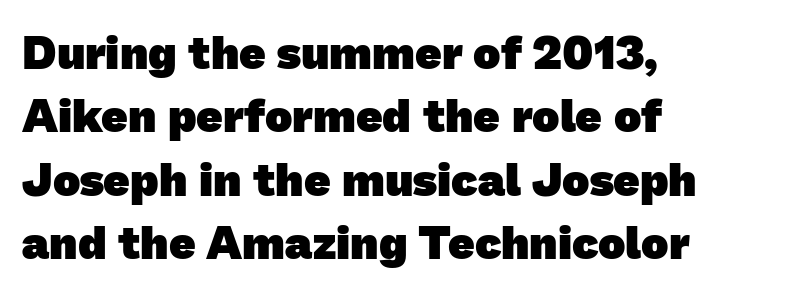
Q: Is the text bold? A: Yes.
Q: Is the typeface a serif or a sans-serif typeface? A: Sans-serif.
Q: Is the text underlined? A: No.
Q: How is the paragraph aligned? A: Left-aligned.
Q: Is the spacing between letters normal or unusually wide? A: Normal.
Q: Is the spacing between lines tight, normal or loose? A: Normal.
Q: Width (condensed, normal, or wide)? A: Normal.
Q: Stroke contrast? A: Low.
Q: x-height? A: Medium.
Q: Monospaced? A: No.
